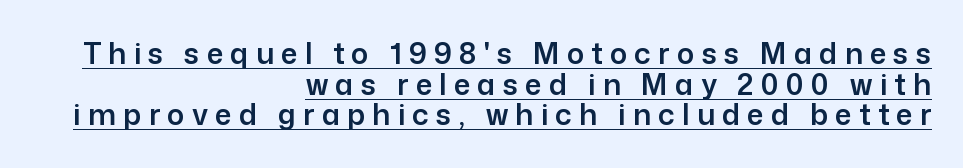
The image shows 29 px sans-serif type, upright; set right-aligned, tight line spacing (1.06x), unusually wide letter spacing (+0.25 em), underlined; low stroke contrast and a medium x-height.
